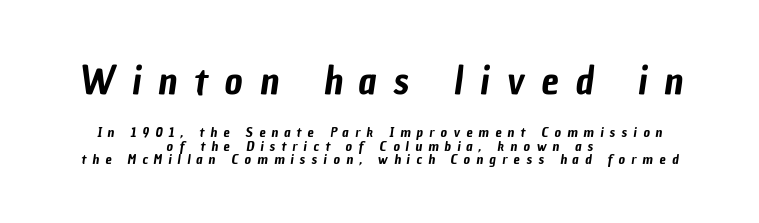
Q: Is the typeface a serif or a sans-serif typeface? A: Sans-serif.
Q: Is the text underlined? A: No.
Q: How is the paragraph aligned? A: Centered.
Q: Is the spacing between letters normal or unusually wide? A: Unusually wide.
Q: Is the spacing between lines tight, normal or loose? A: Tight.
Q: Which block of text is set in a larger size, the first (top) or the second (bottom)? A: The first (top) one.
Q: Width (condensed, normal, or wide)? A: Condensed.
Q: Stroke contrast? A: Low.
Q: x-height? A: Medium.
Q: Monospaced? A: No.
